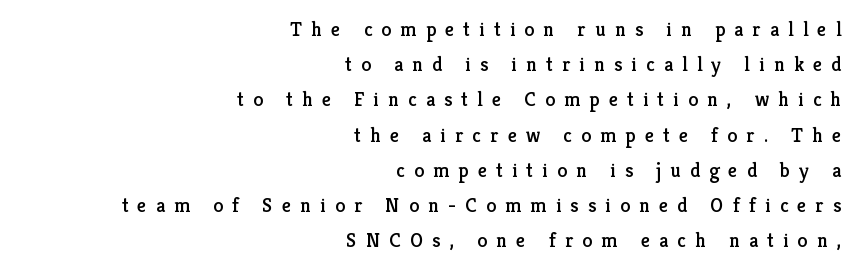
The image shows 20 px text type, upright; set right-aligned, line spacing 1.76x, unusually wide letter spacing (+0.46 em), not underlined.
